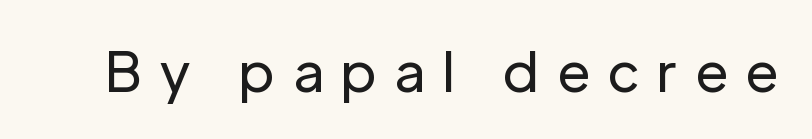
In terms of letterspacing, this is a distinctly airy, spread setting. A typesetter would mark this as roman, not italic. You can tell from the bare stems that sans-serif type was used. Decoration check: the copy has no underline. You could not count columns in this text — the font is proportionally spaced. Compared with a typical body face, this is equally light or lighter still.
